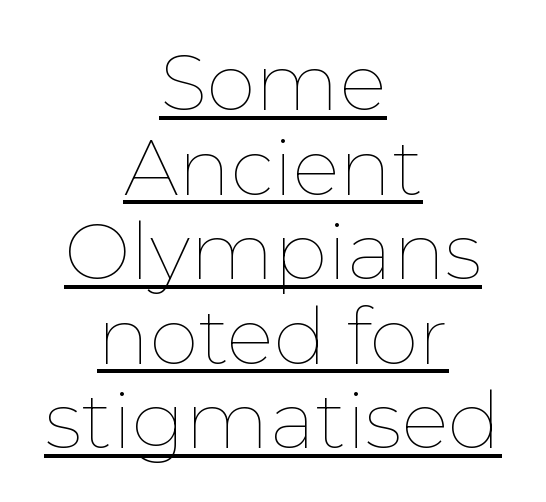
Compared with a flush-left layout, this one balances lines on the center instead. Spacing between characters is what you'd get straight out of the box. Looks like regular typesetting: each glyph gets only the width it needs. Weight: not bold — regular or lighter. A baseline rule has been typeset under these characters. Notice how descenders almost collide with the ascenders below — that's tight leading.
